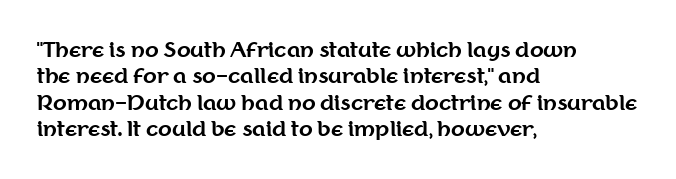
No extra tracking has been applied to these lines. The font is running at its bold setting. Students, observe: this is what conventionally led text looks like. Ascenders rise straight up at ninety degrees.
